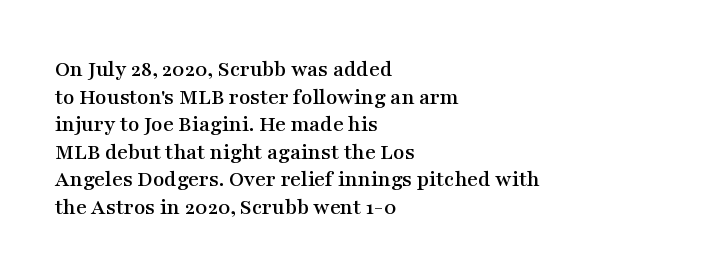
{"italic": "no", "underline": "no", "align": "left", "line_spacing_ratio": 1.2, "letter_spacing": "normal", "letter_spacing_em": 0.0, "glyph_px": 23}
